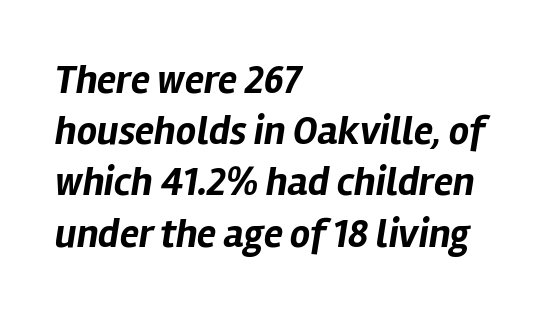
Q: Is the text bold? A: Yes.
Q: Is the text italic (slanted)? A: Yes, it leans right by about 12 degrees.
Q: Is the text underlined? A: No.
Q: How is the paragraph aligned? A: Left-aligned.
Q: Is the spacing between letters normal or unusually wide? A: Normal.
Q: Is the spacing between lines tight, normal or loose? A: Normal.
Q: Width (condensed, normal, or wide)? A: Normal.
Q: Stroke contrast? A: Low.
Q: x-height? A: Medium.
Q: Monospaced? A: No.
